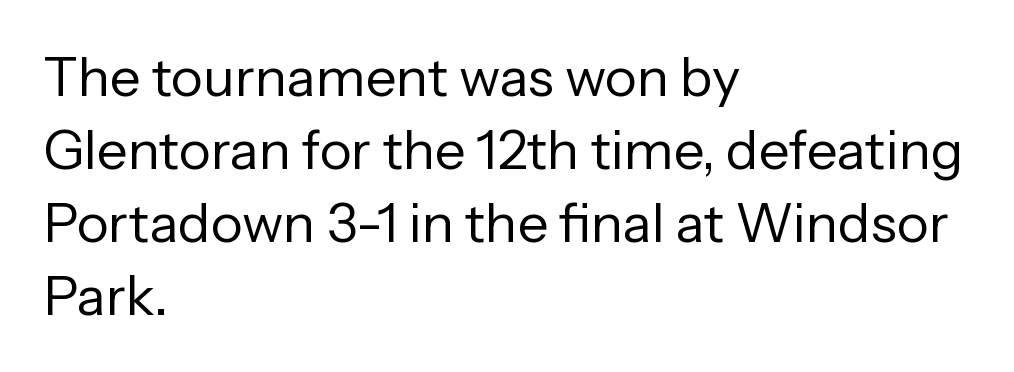
The image shows 54 px regular-weight sans-serif type, upright; set left-aligned, normal line spacing (1.35x), normal letter spacing, not underlined; low stroke contrast and a medium x-height.
